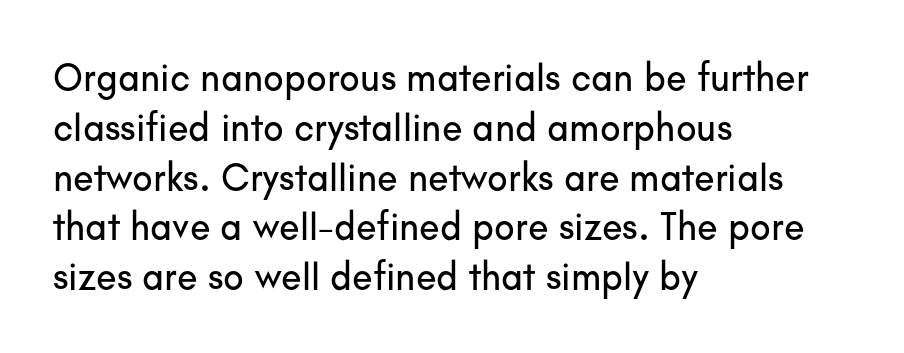
Q: Is the text italic (slanted)? A: No, it is upright.
Q: Is the typeface a serif or a sans-serif typeface? A: Sans-serif.
Q: Is the text underlined? A: No.
Q: How is the paragraph aligned? A: Left-aligned.
Q: Is the spacing between letters normal or unusually wide? A: Normal.
Q: Is the spacing between lines tight, normal or loose? A: Normal.
Q: Width (condensed, normal, or wide)? A: Normal.
Q: Stroke contrast? A: Low.
Q: x-height? A: Small.
Q: Monospaced? A: No.
